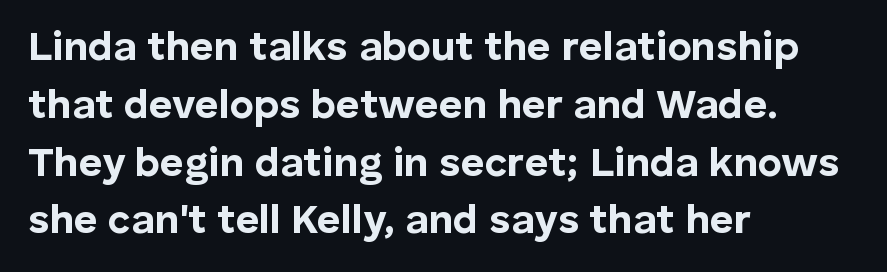
Q: Is the text bold? A: Yes.
Q: Is the text italic (slanted)? A: No, it is upright.
Q: Is the typeface a serif or a sans-serif typeface? A: Sans-serif.
Q: Is the text underlined? A: No.
Q: How is the paragraph aligned? A: Left-aligned.
Q: Is the spacing between letters normal or unusually wide? A: Normal.
Q: Is the spacing between lines tight, normal or loose? A: Normal.
Q: Width (condensed, normal, or wide)? A: Normal.
Q: Stroke contrast? A: Low.
Q: x-height? A: Medium.
Q: Monospaced? A: No.
